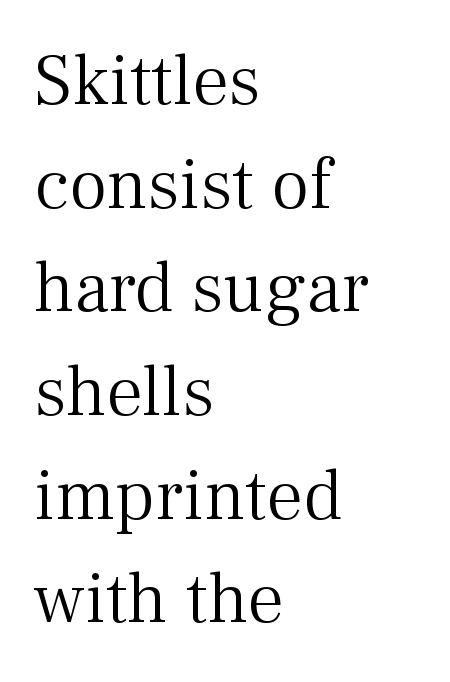
Nobody touched the tracking dial on this one. Varying glyph widths throughout — classic text-font behaviour. Layout note: lines flush left. Unmarked baselines from the first word to the last. Caption: face not bold, strokes unweighted.
